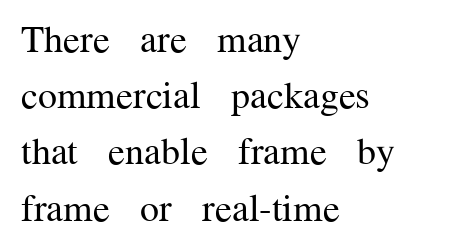
A roman cut, with each character standing at attention. Rows of type keep a routine distance in the vertical direction. These lines are rendered in a variable-pitch font. Clear beneath every line of the passage.
